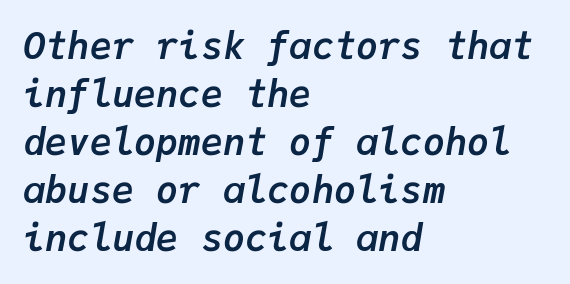
{"italic": "yes", "lean": "right", "slant_degrees": 9, "bold": "yes", "weight": "semibold", "width": "normal", "stroke_contrast": "low", "x_height": "medium", "monospaced": "yes", "underline": "no", "align": "left", "line_spacing": "normal", "line_spacing_ratio": 1.3, "letter_spacing": "normal", "letter_spacing_em": 0.0, "glyph_px": 37}
